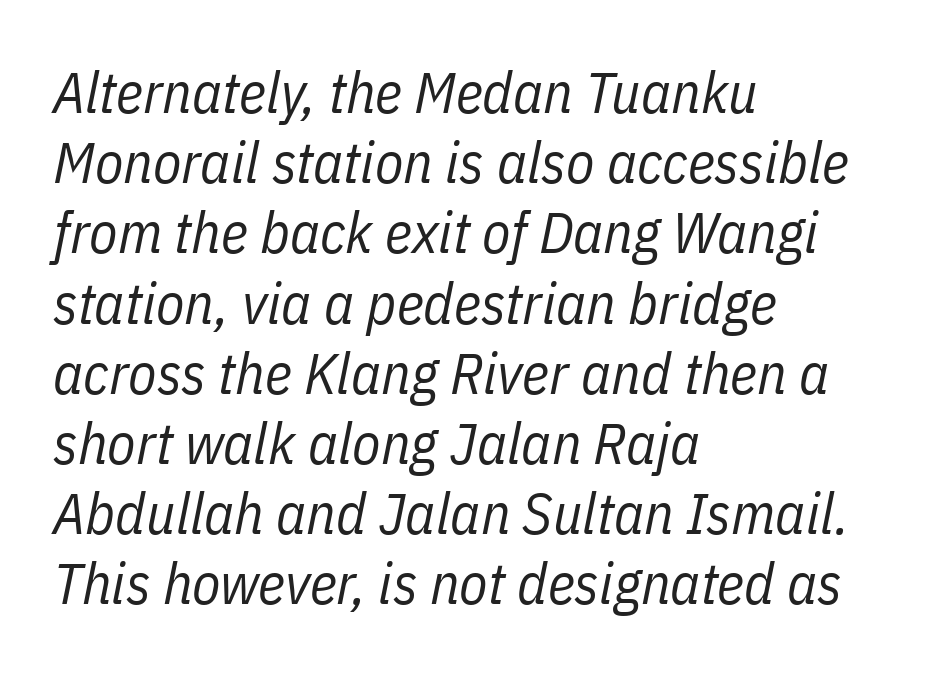
Q: Is the text bold? A: No.
Q: Is the text italic (slanted)? A: Yes, it leans right by about 11 degrees.
Q: Is the text underlined? A: No.
Q: How is the paragraph aligned? A: Left-aligned.
Q: Is the spacing between letters normal or unusually wide? A: Normal.
Q: Width (condensed, normal, or wide)? A: Condensed.
Q: Stroke contrast? A: Low.
Q: x-height? A: Medium.
Q: Monospaced? A: No.
